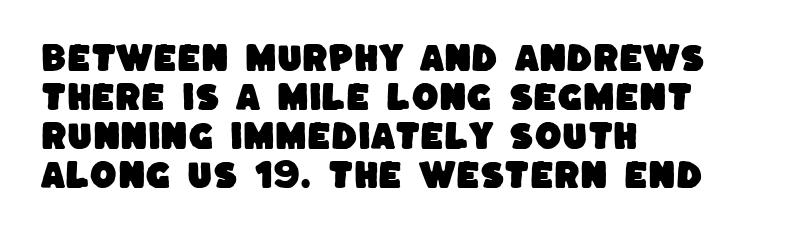
{"serif": "no", "width": "normal", "stroke_contrast": "low", "x_height": "large", "monospaced": "no", "underline": "no", "align": "left", "line_spacing": "normal", "line_spacing_ratio": 1.26, "letter_spacing": "normal", "letter_spacing_em": 0.0, "glyph_px": 31}
